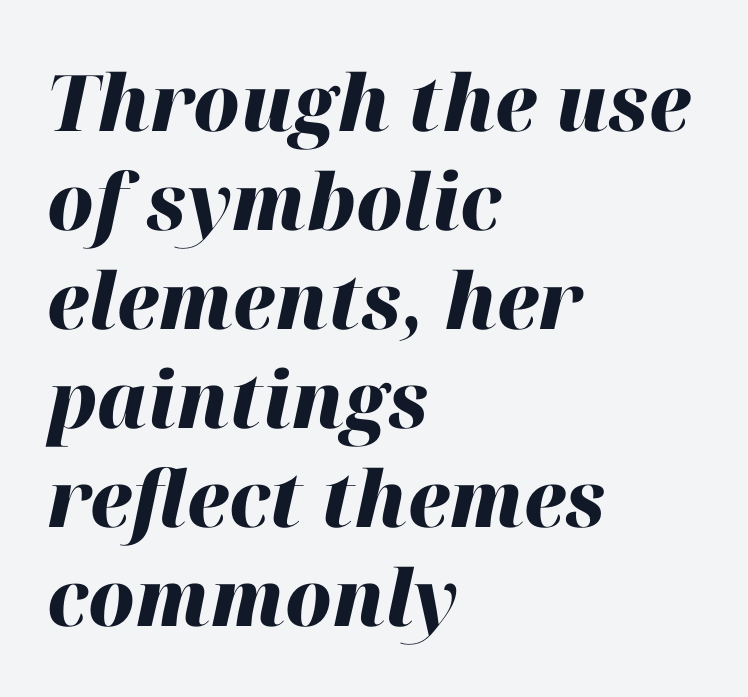
The image shows 78 px heavy type, italic (leaning right); set left-aligned, normal line spacing (1.27x), normal letter spacing, not underlined; high stroke contrast and a medium x-height.
